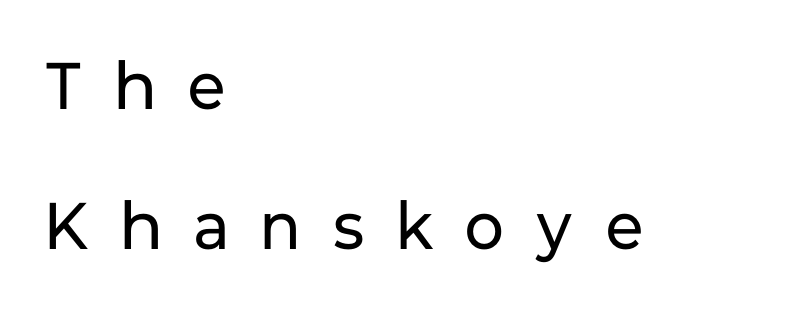
The image shows 66 px regular-weight sans-serif type, upright; set left-aligned, loose line spacing (2.12x), unusually wide letter spacing (+0.5 em), not underlined; low stroke contrast and a medium x-height.
